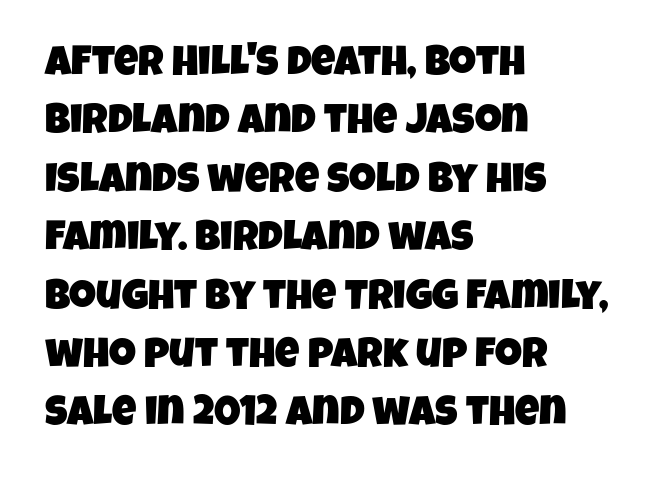
Q: Is the typeface a serif or a sans-serif typeface? A: Sans-serif.
Q: Is the text underlined? A: No.
Q: How is the paragraph aligned? A: Left-aligned.
Q: Is the spacing between letters normal or unusually wide? A: Normal.
Q: Is the spacing between lines tight, normal or loose? A: Normal.
Q: Width (condensed, normal, or wide)? A: Condensed.
Q: Stroke contrast? A: Low.
Q: x-height? A: Large.
Q: Monospaced? A: No.
